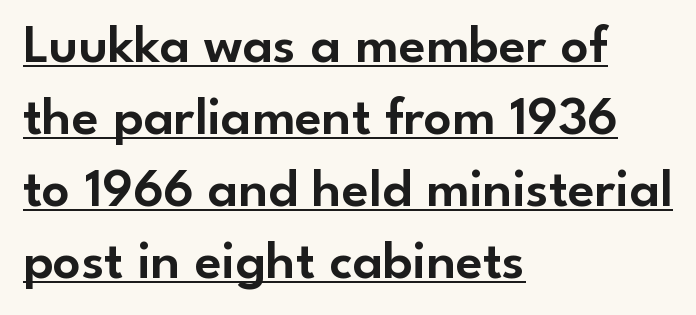
Grotesque or geometric, the face here clearly has no serifs. Note the varied advance widths — an 'i' is clearly narrower than an 'm'. Every stem runs plumb, perpendicular to the baseline. Every row of glyphs begins at an identical x-position on the left. This block has exactly the height ordinary leading produces. This rendering leaves character spacing at its baseline value.
